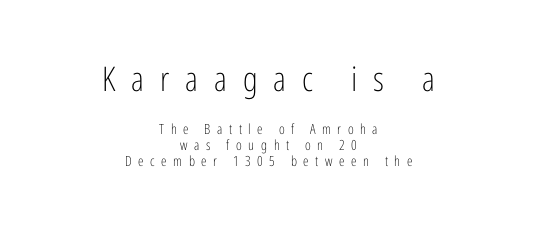
{"serif": "no", "italic": "no", "bold": "no", "weight": "light", "width": "condensed", "stroke_contrast": "low", "x_height": "medium", "monospaced": "no", "underline": "no", "align": "center", "line_spacing": "tight", "line_spacing_ratio": 1.12, "letter_spacing": "wide", "letter_spacing_em": 0.47, "larger_block": "first", "size_ratio": 2.43, "glyph_px": 34}
